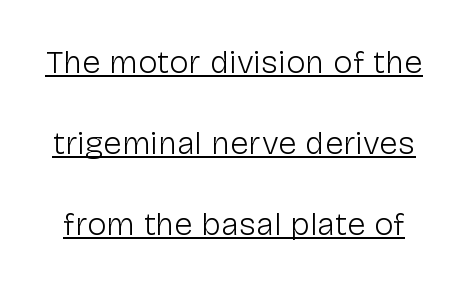
A sans-serif font was chosen for this passage. Letter spacing: default. One glance says open: line gaps are wider than usual. The typography opts for an upright posture over an oblique one. Emphasis is given by a line drawn under the lettering. Think standard paragraph weight, or any step lighter than that.
